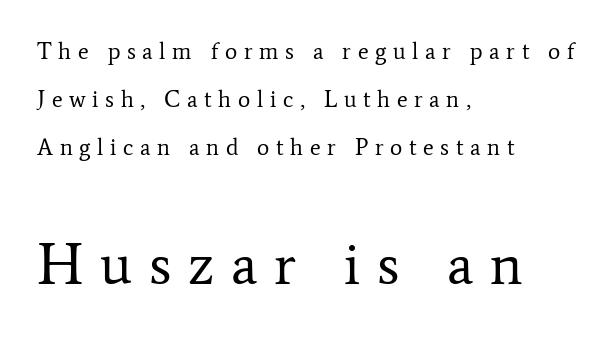
{"serif": "yes", "italic": "no", "bold": "no", "weight": "regular", "width": "normal", "stroke_contrast": "low", "x_height": "medium", "monospaced": "no", "underline": "no", "align": "left", "line_spacing": "loose", "line_spacing_ratio": 2.09, "letter_spacing": "wide", "letter_spacing_em": 0.29, "larger_block": "second", "size_ratio": 2.52, "glyph_px": 58}
